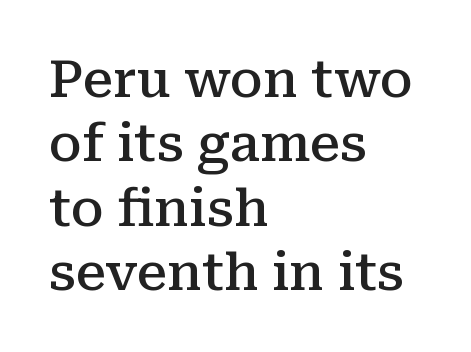
Font category for this specimen: serif. The passage shown is typed in a proportional face where columns would drift. A bit beefed up — I'd call it semibold rather than bold. The compositor pushed each line to the left boundary.
